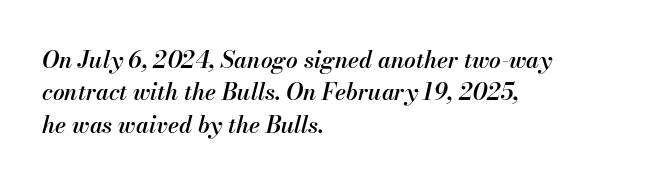
{"italic": "yes", "lean": "right", "slant_degrees": 13, "bold": "semi", "underline": "no", "align": "left", "line_spacing": "normal", "line_spacing_ratio": 1.41, "letter_spacing": "normal", "letter_spacing_em": 0.0, "glyph_px": 23}
